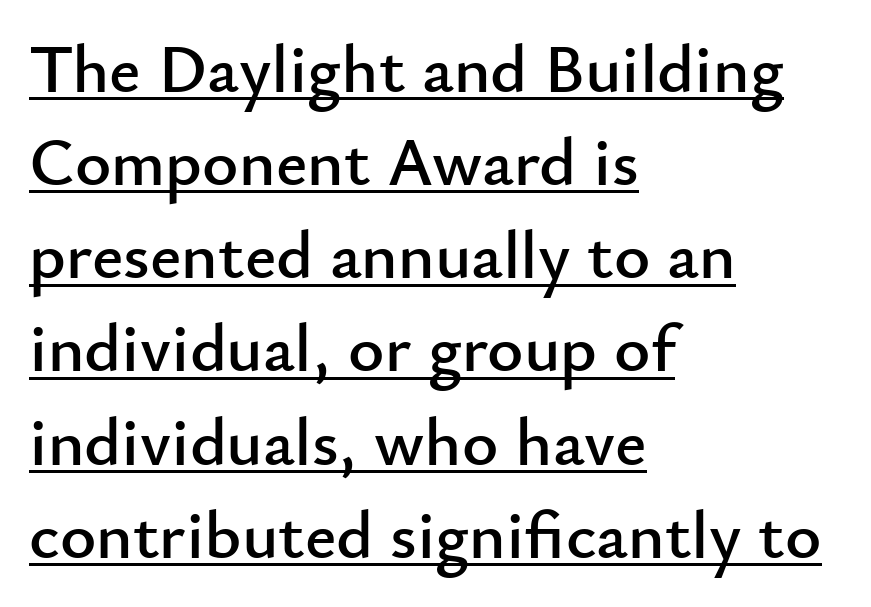
{"serif": "no", "italic": "no", "width": "normal", "stroke_contrast": "low", "x_height": "small", "monospaced": "no", "underline": "yes", "align": "left", "line_spacing": "normal", "line_spacing_ratio": 1.35, "letter_spacing": "normal", "letter_spacing_em": 0.0, "glyph_px": 69}
